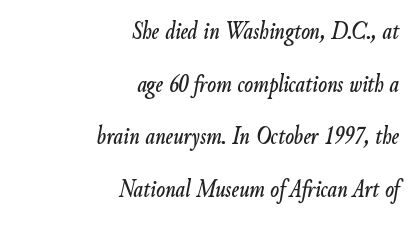
{"italic": "yes", "lean": "right", "slant_degrees": 9, "underline": "no", "align": "right", "line_spacing": "loose", "line_spacing_ratio": 2.02, "letter_spacing": "normal", "letter_spacing_em": 0.0, "glyph_px": 26}
